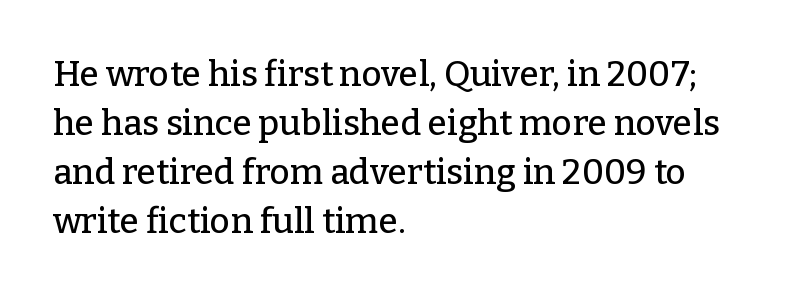
The passage shown is typed in a proportional face where columns would drift. The line texture is even and compact thanks to regular tracking. The line-height multiplier appears to be the usual default. Do the letters lean? They stand straight. Each row of text sits above clean, open space. Reading down the block, your eye returns to a fixed left position each line.
